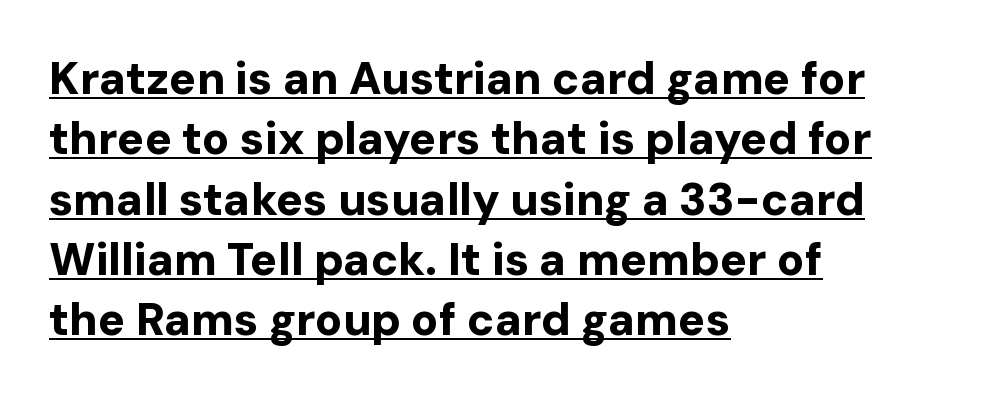
Q: Is the text bold? A: Yes.
Q: Is the text italic (slanted)? A: No, it is upright.
Q: Is the typeface a serif or a sans-serif typeface? A: Sans-serif.
Q: Is the text underlined? A: Yes.
Q: How is the paragraph aligned? A: Left-aligned.
Q: Is the spacing between letters normal or unusually wide? A: Normal.
Q: Is the spacing between lines tight, normal or loose? A: Normal.
Q: Width (condensed, normal, or wide)? A: Normal.
Q: Stroke contrast? A: Low.
Q: x-height? A: Medium.
Q: Monospaced? A: No.
